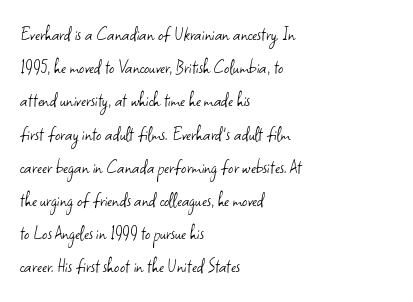
The image shows 21 px text type; set left-aligned, normal line spacing (1.58x), normal letter spacing, not underlined.
